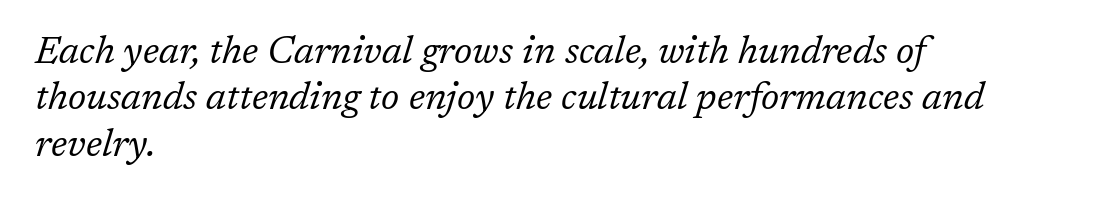
The image shows 38 px regular-weight serif type, italic (leaning right); set left-aligned, line spacing 1.22x, normal letter spacing, not underlined; low stroke contrast and a medium x-height.
